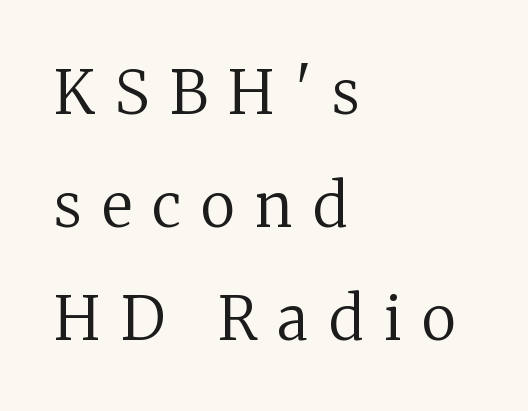
The image shows 60 px regular-weight serif type, upright; set left-aligned, line spacing 1.88x, unusually wide letter spacing (+0.34 em), not underlined; medium stroke contrast and a medium x-height.
